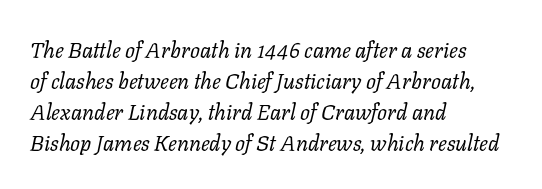
Reading down the column, the eye jumps a familiar distance to each next line. Default kerning and tracking; the words read as compact shapes. All the whitespace from short lines collects on the right. The area under the type is left untouched. Notice how the stems are inclined rather than vertical — that's the hallmark of italics. This is not heavy type; no bold has been used.
